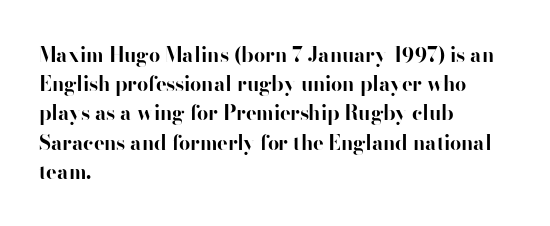
The image shows 20 px bold type, upright; set left-aligned, normal line spacing (1.46x), normal letter spacing, not underlined.
